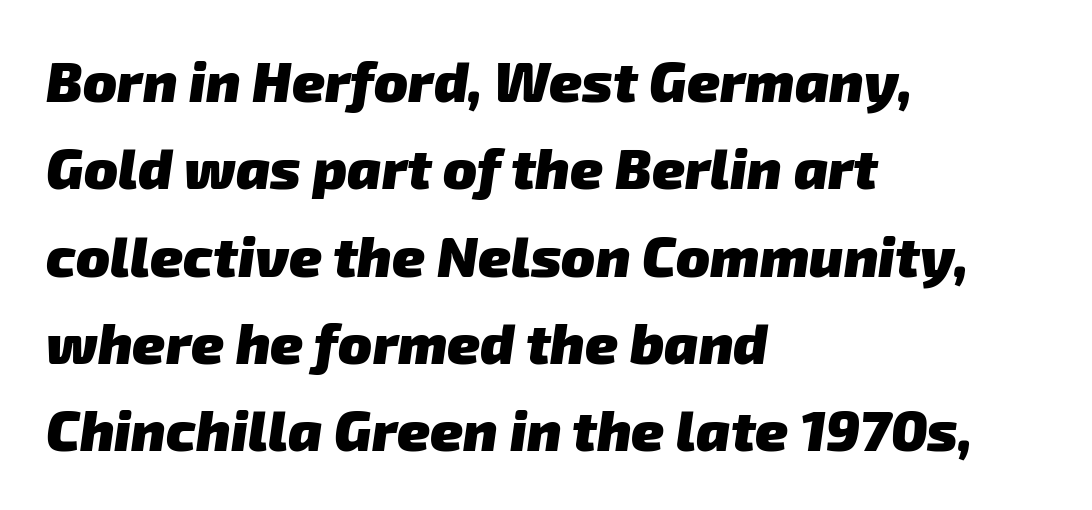
The image shows 56 px heavy sans-serif type; set left-aligned, normal line spacing (1.56x), normal letter spacing, not underlined; low stroke contrast and a medium x-height.
